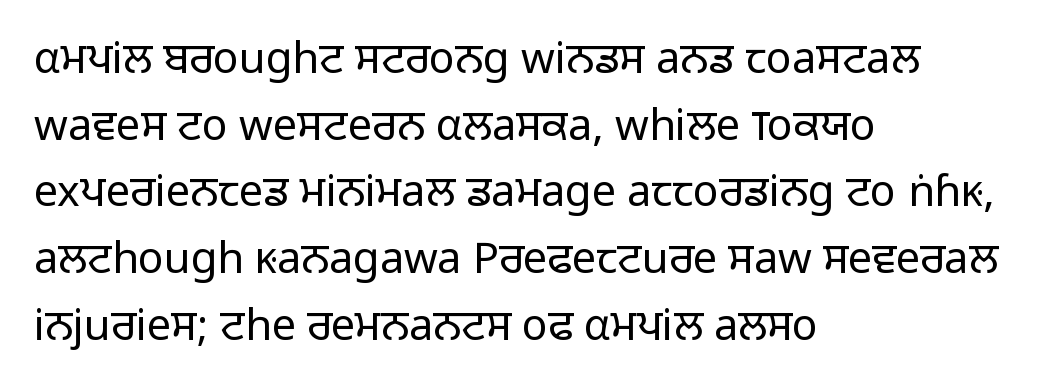
Q: Is the text bold? A: No.
Q: Is the text italic (slanted)? A: No, it is upright.
Q: Is the typeface a serif or a sans-serif typeface? A: Sans-serif.
Q: Is the text underlined? A: No.
Q: How is the paragraph aligned? A: Left-aligned.
Q: Is the spacing between letters normal or unusually wide? A: Normal.
Q: Is the spacing between lines tight, normal or loose? A: Normal.
Q: Width (condensed, normal, or wide)? A: Normal.
Q: Stroke contrast? A: Low.
Q: x-height? A: Medium.
Q: Monospaced? A: No.
